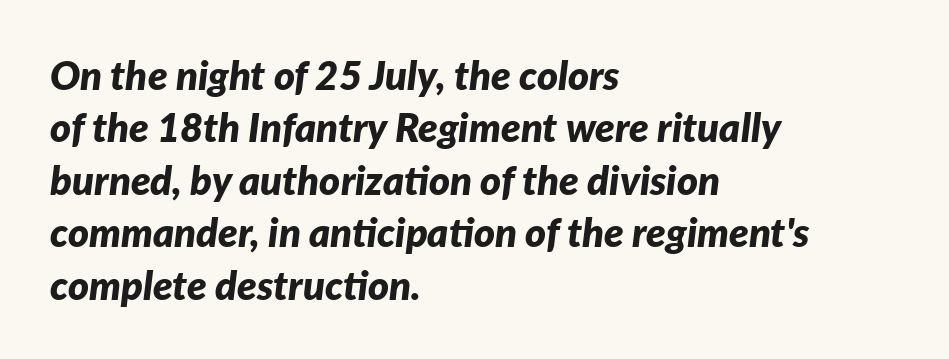
The image shows 40 px bold type, italic (leaning right); set left-aligned, normal line spacing (1.31x), normal letter spacing, not underlined; low stroke contrast and a medium x-height.
